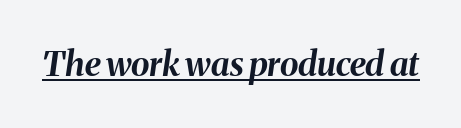
The image shows 34 px bold type, italic (leaning right); set normal letter spacing, underlined; medium stroke contrast and a medium x-height.
